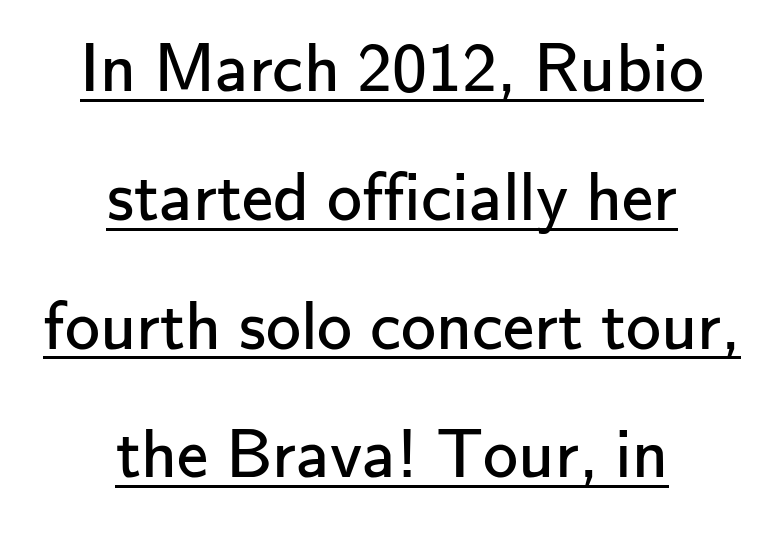
The typesetting does not lean heavy: it is not bold. Serifs: no, the terminals of the letterforms are clean. Style check: upright. This rendering leaves character spacing at its baseline value. The paragraph shown floats in the horizontal middle. What decoration does the sample have? An underline.
